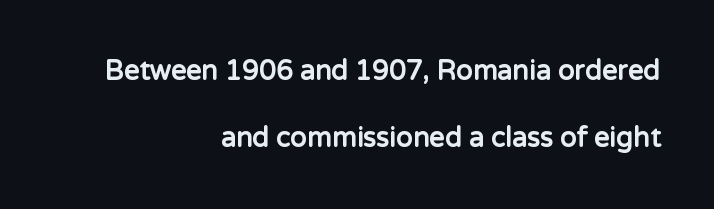
The image shows 27 px bold type, upright; set right-aligned, loose line spacing (2.49x), normal letter spacing, not underlined.
